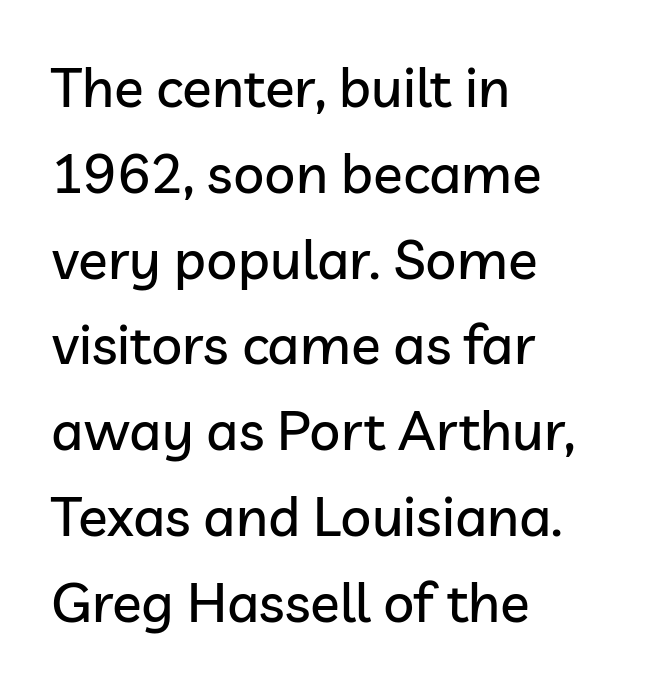
{"serif": "no", "italic": "no", "width": "normal", "stroke_contrast": "low", "x_height": "medium", "monospaced": "no", "underline": "no", "align": "left", "line_spacing": "normal", "line_spacing_ratio": 1.56, "letter_spacing": "normal", "letter_spacing_em": 0.0, "glyph_px": 55}
